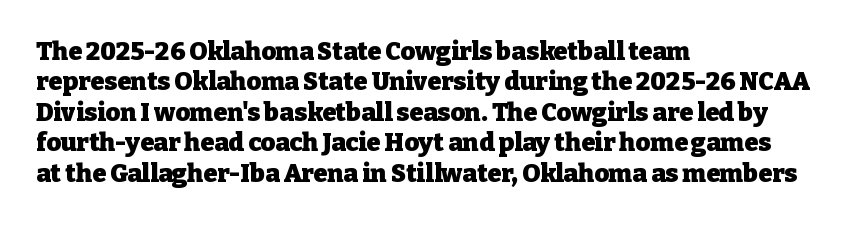
{"italic": "no", "bold": "yes", "underline": "no", "align": "left", "line_spacing_ratio": 1.22, "letter_spacing": "normal", "letter_spacing_em": 0.0, "glyph_px": 25}
